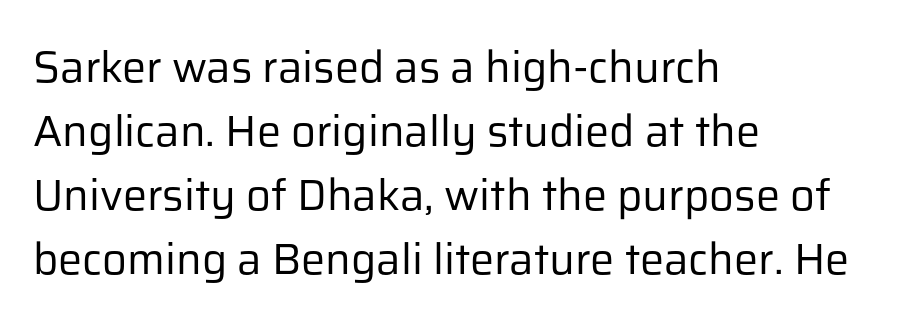
The image shows 43 px regular-weight sans-serif type, upright; set left-aligned, normal line spacing (1.49x), normal letter spacing, not underlined; low stroke contrast and a medium x-height.
